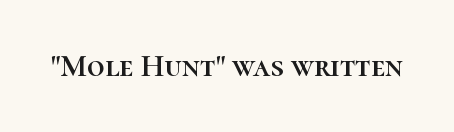
The strip under each line holds only bare page. The passage shown is typed in a proportional face where columns would drift. Upright lettering throughout. Nothing unusual about the tracking: characters are spaced as the font intends.
